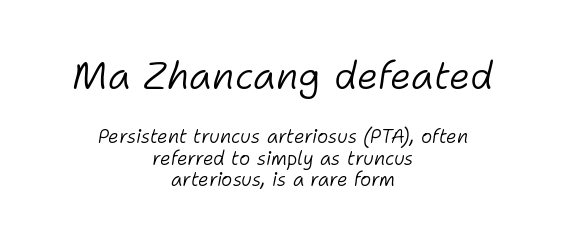
Q: Is the text bold? A: No.
Q: Is the text italic (slanted)? A: Yes, it leans right by about 11 degrees.
Q: Is the text underlined? A: No.
Q: How is the paragraph aligned? A: Centered.
Q: Is the spacing between letters normal or unusually wide? A: Normal.
Q: Is the spacing between lines tight, normal or loose? A: Tight.
Q: Which block of text is set in a larger size, the first (top) or the second (bottom)? A: The first (top) one.
Q: Width (condensed, normal, or wide)? A: Normal.
Q: Stroke contrast? A: Low.
Q: x-height? A: Medium.
Q: Monospaced? A: No.
